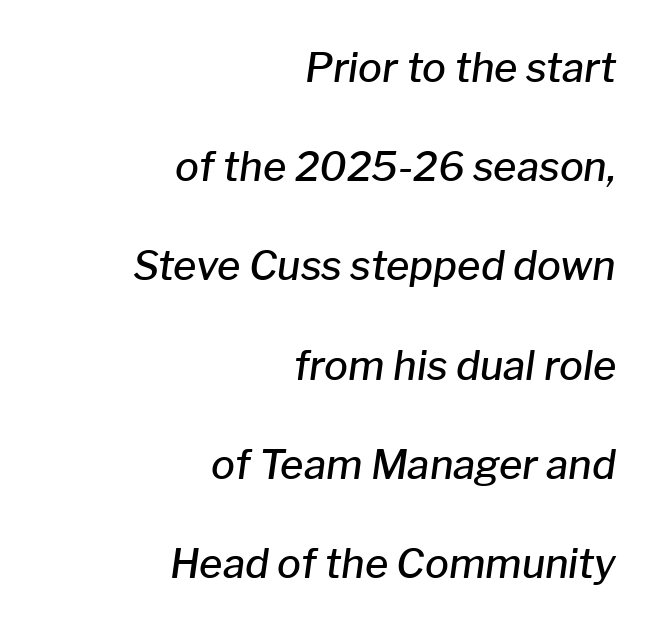
{"italic": "yes", "lean": "right", "slant_degrees": 8, "bold": "semi", "weight": "semibold", "width": "normal", "stroke_contrast": "low", "x_height": "medium", "monospaced": "no", "underline": "no", "align": "right", "line_spacing": "loose", "line_spacing_ratio": 2.48, "letter_spacing": "normal", "letter_spacing_em": 0.0, "glyph_px": 40}
